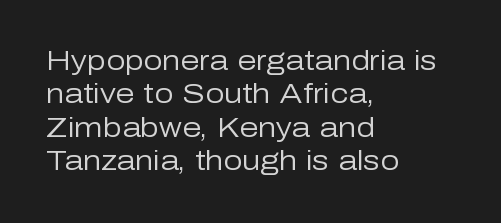
{"italic": "no", "bold": "no", "underline": "no", "align": "left", "line_spacing_ratio": 1.24, "letter_spacing": "normal", "letter_spacing_em": 0.0, "glyph_px": 27}
